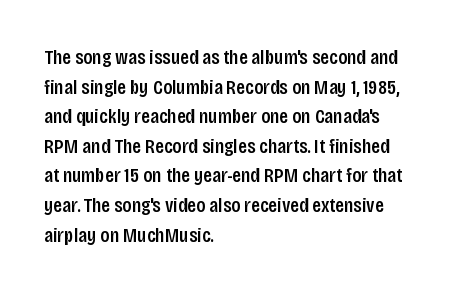
Q: Is the text bold? A: Semi-bold.
Q: Is the text italic (slanted)? A: No, it is upright.
Q: Is the text underlined? A: No.
Q: How is the paragraph aligned? A: Left-aligned.
Q: Is the spacing between letters normal or unusually wide? A: Normal.
Q: Is the spacing between lines tight, normal or loose? A: Normal.
